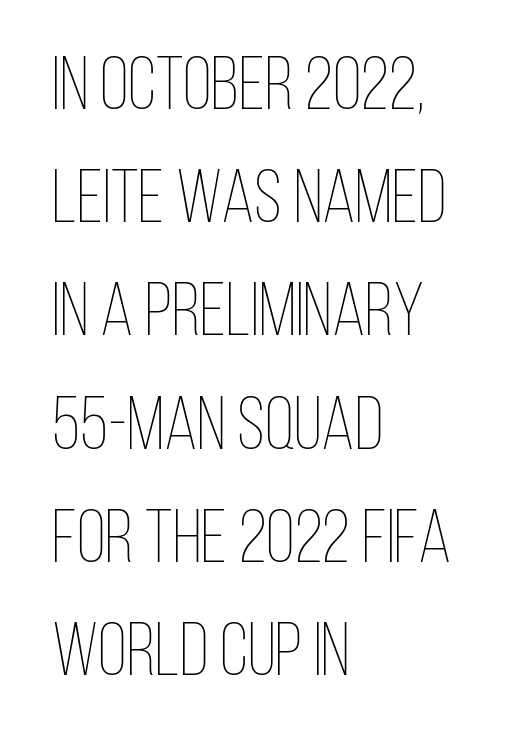
The image shows 75 px thin, condensed type, upright; set left-aligned, normal line spacing (1.51x), normal letter spacing, not underlined; low stroke contrast and a large x-height.
